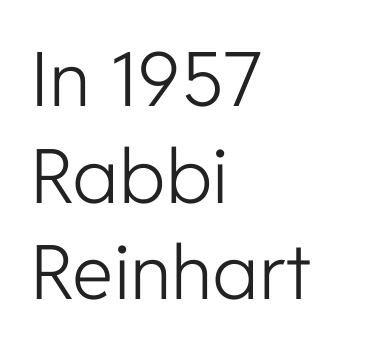
{"serif": "no", "italic": "no", "bold": "no", "weight": "light", "width": "normal", "stroke_contrast": "low", "x_height": "medium", "monospaced": "no", "underline": "no", "align": "left", "line_spacing": "normal", "line_spacing_ratio": 1.29, "letter_spacing": "normal", "letter_spacing_em": 0.0, "glyph_px": 75}
